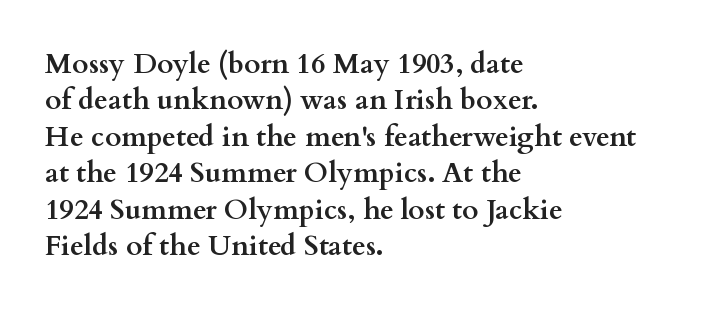
In CSS terms this would be text-align: left. Old-style or modern, the face here clearly has serifs. Weight: bold. The passage shown is typed in a proportional face where columns would drift. The letters stand upright; this is a roman face. Does the leading feel generous? No, just average.
